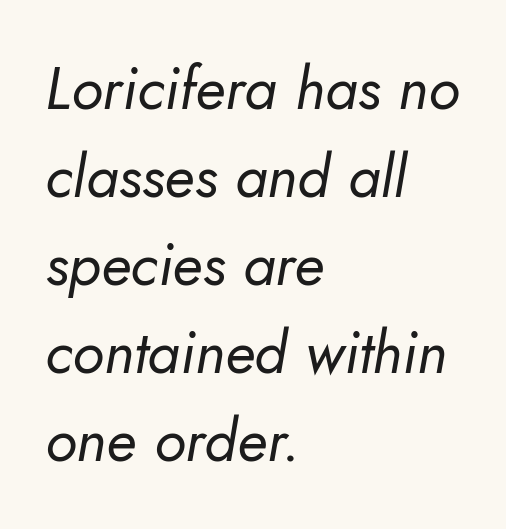
If you measured baseline to baseline, you'd find a middling distance. Decoration check: the copy has no underline. Stroke mass is kept to a normal reading level or below. These lines keep a tight, regular rhythm from letter to letter.
